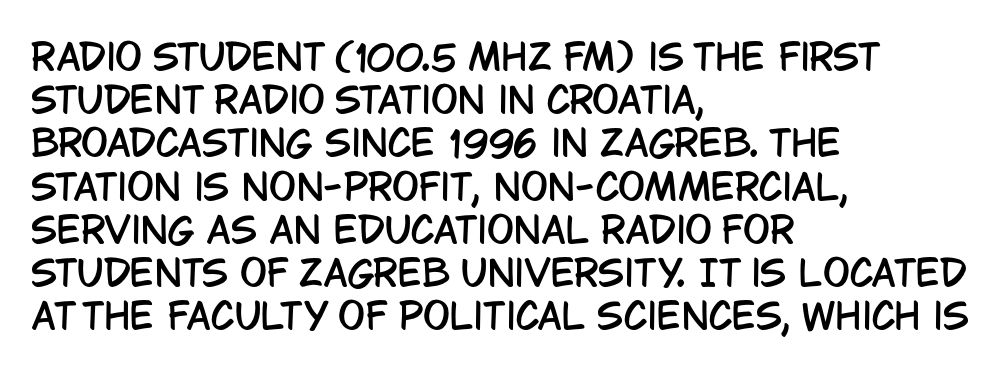
{"serif": "no", "italic": "no", "width": "condensed", "stroke_contrast": "low", "x_height": "large", "monospaced": "no", "underline": "no", "align": "left", "line_spacing_ratio": 1.2, "letter_spacing": "normal", "letter_spacing_em": 0.0, "glyph_px": 36}
